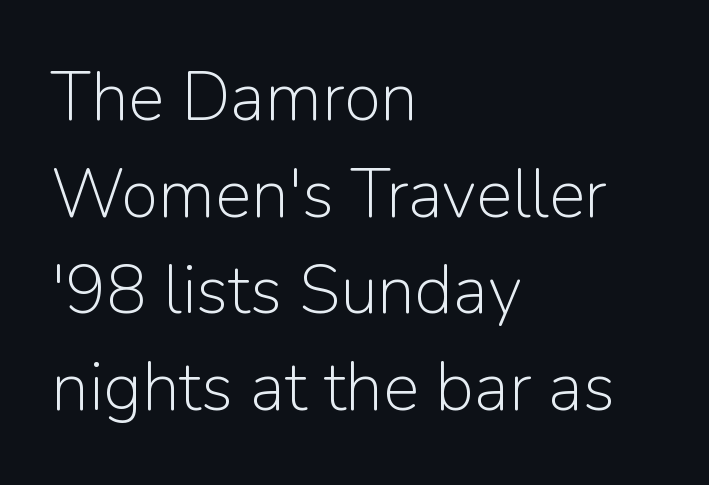
The zone under the glyphs is completely vacant. Do the characters align in a grid? No, the font is proportional. Baseline-to-baseline distance is the conventional proportion of letter height. Heft: none added — not bold.
